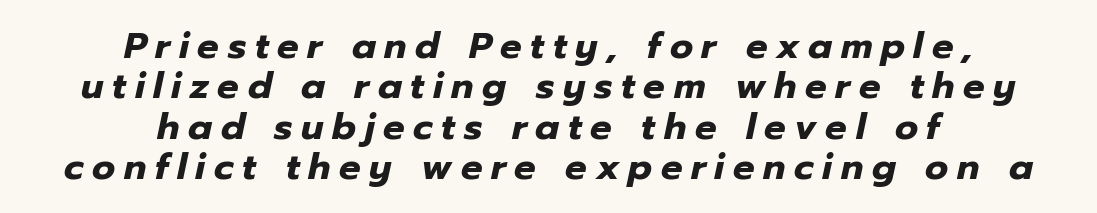
Q: Is the text bold? A: Yes.
Q: Is the text italic (slanted)? A: Yes, it leans right by about 12 degrees.
Q: Is the text underlined? A: No.
Q: How is the paragraph aligned? A: Centered.
Q: Is the spacing between letters normal or unusually wide? A: Unusually wide.
Q: Is the spacing between lines tight, normal or loose? A: Tight.
Q: Width (condensed, normal, or wide)? A: Normal.
Q: Stroke contrast? A: Low.
Q: x-height? A: Medium.
Q: Monospaced? A: No.
